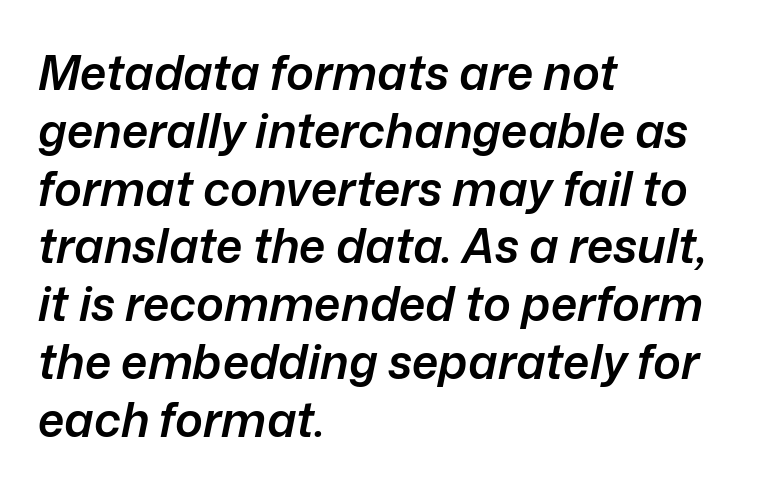
{"italic": "yes", "lean": "right", "slant_degrees": 12, "bold": "semi", "weight": "semibold", "width": "normal", "stroke_contrast": "low", "x_height": "medium", "monospaced": "no", "underline": "no", "align": "left", "line_spacing_ratio": 1.23, "letter_spacing": "normal", "letter_spacing_em": 0.0, "glyph_px": 47}
